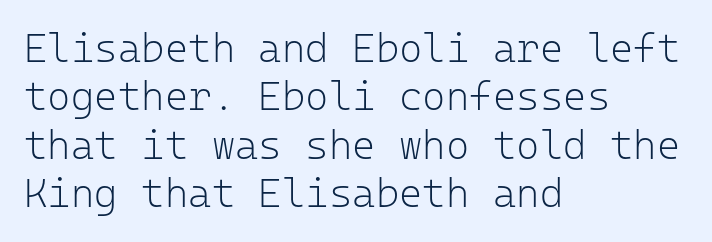
{"serif": "no", "italic": "no", "bold": "no", "weight": "light", "width": "normal", "stroke_contrast": "low", "x_height": "medium", "monospaced": "yes", "underline": "no", "align": "left", "line_spacing_ratio": 1.21, "letter_spacing": "normal", "letter_spacing_em": 0.0, "glyph_px": 40}
